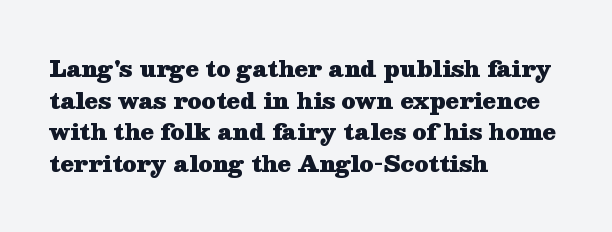
The image shows 22 px bold type, upright; set left-aligned, normal line spacing (1.44x), normal letter spacing, not underlined.
